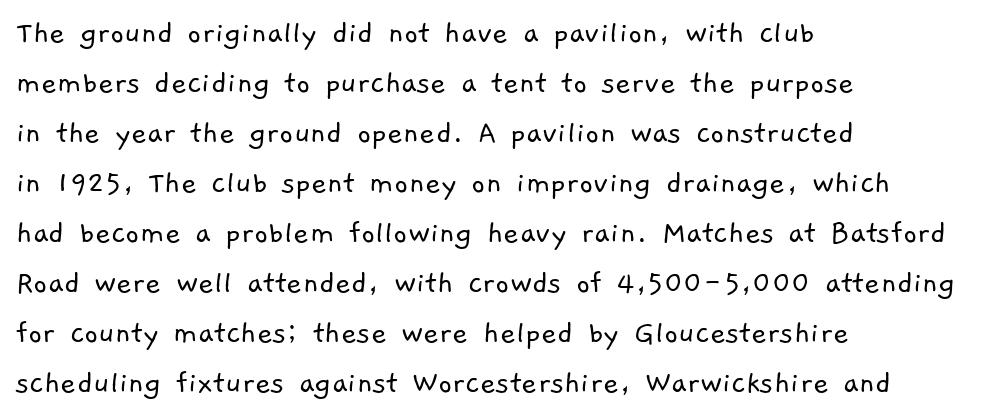
The image shows 34 px light sans-serif type; set left-aligned, normal line spacing (1.47x), normal letter spacing, not underlined; low stroke contrast and a medium x-height.
